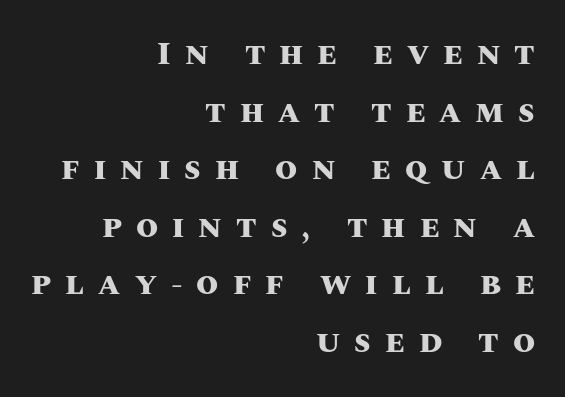
Q: Is the text bold? A: Yes.
Q: Is the text italic (slanted)? A: No, it is upright.
Q: Is the text underlined? A: No.
Q: How is the paragraph aligned? A: Right-aligned.
Q: Is the spacing between letters normal or unusually wide? A: Unusually wide.
Q: Width (condensed, normal, or wide)? A: Normal.
Q: Stroke contrast? A: Medium.
Q: x-height? A: Large.
Q: Monospaced? A: No.
